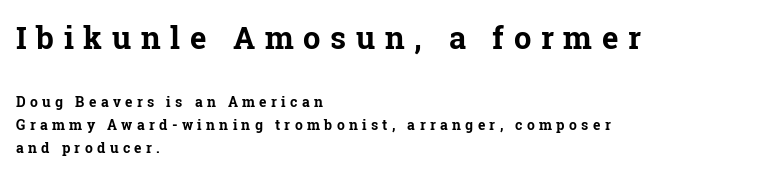
A bare baseline throughout the passage. Unlike a clean sans, this face finishes its strokes with serifs. Short note: letters widely spaced. The typesetter chose a ragged-right arrangement here. Notice how thick the strokes are: this is what a full bold looks like.
